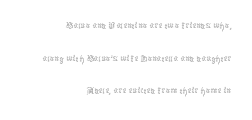
The image shows 22 px text type, upright; set right-aligned, normal line spacing (1.48x), normal letter spacing, not underlined.
